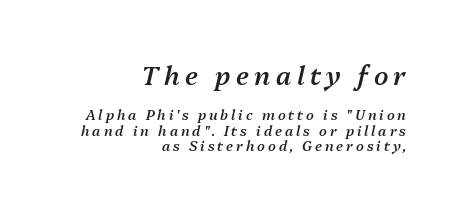
{"italic": "yes", "lean": "right", "slant_degrees": 13, "bold": "semi", "underline": "no", "align": "right", "line_spacing": "tight", "line_spacing_ratio": 1.1, "letter_spacing": "wide", "letter_spacing_em": 0.21, "larger_block": "first", "size_ratio": 1.86, "glyph_px": 26}
